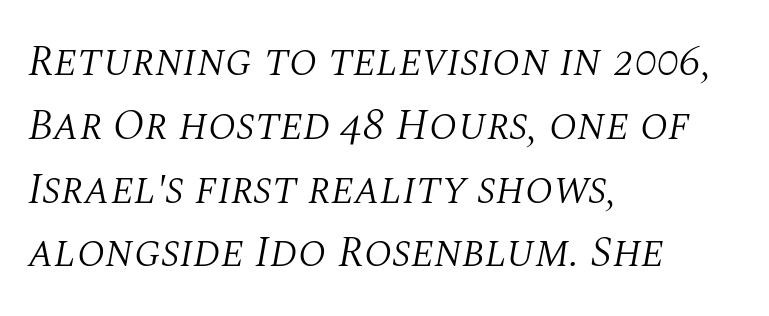
{"serif": "yes", "italic": "yes", "lean": "right", "slant_degrees": 10, "bold": "no", "weight": "light", "width": "normal", "stroke_contrast": "medium", "x_height": "large", "monospaced": "no", "underline": "no", "align": "left", "line_spacing": "normal", "line_spacing_ratio": 1.45, "letter_spacing": "normal", "letter_spacing_em": 0.0, "glyph_px": 44}
